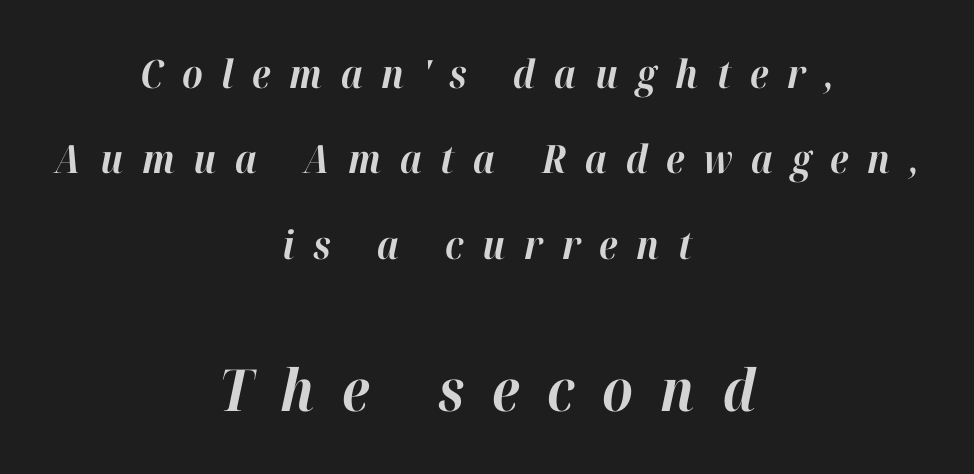
The image shows 58 px bold type, italic (leaning right); set centered, loose line spacing (2.19x), unusually wide letter spacing (+0.48 em), not underlined; the second (bottom) block is 1.49x larger; high stroke contrast and a medium x-height.
